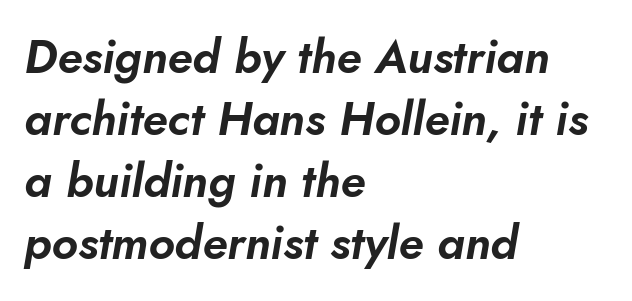
{"italic": "yes", "lean": "right", "slant_degrees": 10, "width": "normal", "stroke_contrast": "low", "x_height": "small", "monospaced": "no", "underline": "no", "align": "left", "line_spacing": "normal", "line_spacing_ratio": 1.32, "letter_spacing": "normal", "letter_spacing_em": 0.0, "glyph_px": 47}
